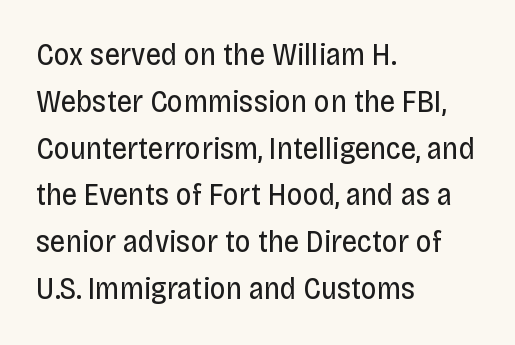
The image shows 31 px regular-weight, condensed sans-serif type, upright; set left-aligned, normal line spacing (1.51x), normal letter spacing, not underlined; low stroke contrast and a large x-height.
